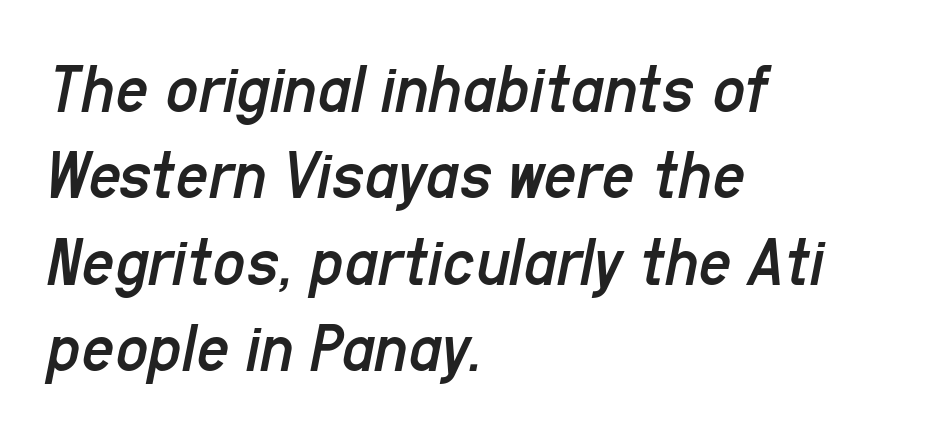
Q: Is the text bold? A: No.
Q: Is the text italic (slanted)? A: Yes, it leans right by about 11 degrees.
Q: Is the text underlined? A: No.
Q: How is the paragraph aligned? A: Left-aligned.
Q: Is the spacing between letters normal or unusually wide? A: Normal.
Q: Width (condensed, normal, or wide)? A: Condensed.
Q: Stroke contrast? A: Low.
Q: x-height? A: Medium.
Q: Monospaced? A: No.
